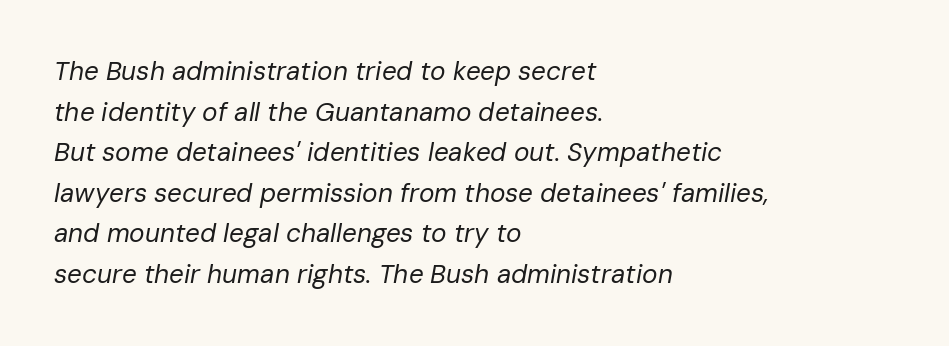
Q: Is the text bold? A: No.
Q: Is the text italic (slanted)? A: Yes, it leans right by about 10 degrees.
Q: Is the text underlined? A: No.
Q: How is the paragraph aligned? A: Left-aligned.
Q: Is the spacing between letters normal or unusually wide? A: Normal.
Q: Is the spacing between lines tight, normal or loose? A: Normal.
